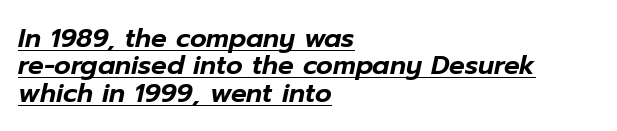
Q: Is the text italic (slanted)? A: Yes, it leans right by about 12 degrees.
Q: Is the text underlined? A: Yes.
Q: How is the paragraph aligned? A: Left-aligned.
Q: Is the spacing between letters normal or unusually wide? A: Normal.
Q: Is the spacing between lines tight, normal or loose? A: Tight.
